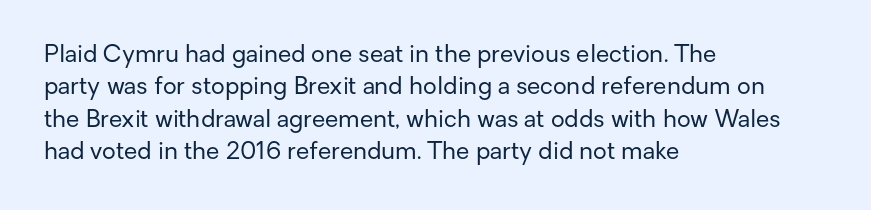
The typesetter chose a ragged-right arrangement here. In terms of letterspacing, this is plain default setting. Descenders hang freely into open space. A typesetter would call this leading conventional body-copy spacing. Stems and bowls with no extra thickness — not bold.
